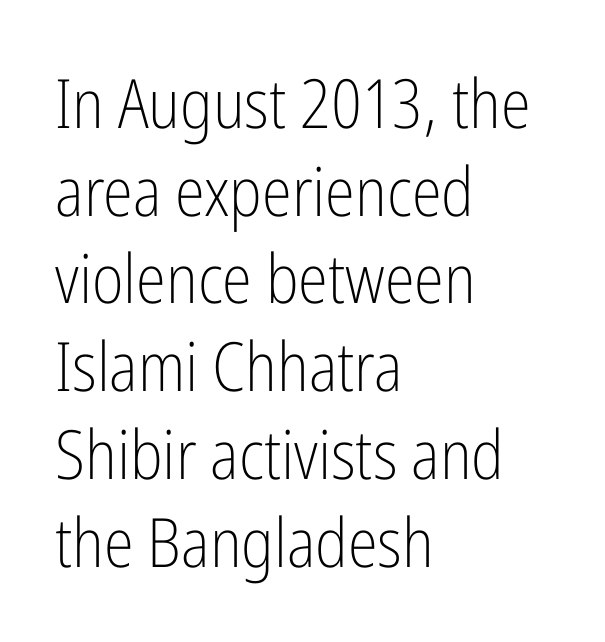
{"serif": "no", "italic": "no", "bold": "no", "weight": "light", "width": "condensed", "stroke_contrast": "low", "x_height": "medium", "monospaced": "no", "underline": "no", "align": "left", "line_spacing": "normal", "line_spacing_ratio": 1.29, "letter_spacing": "normal", "letter_spacing_em": 0.0, "glyph_px": 68}
